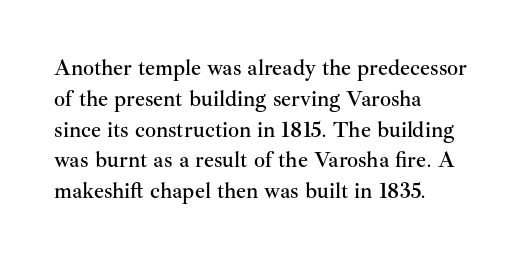
{"italic": "no", "underline": "no", "align": "left", "line_spacing": "normal", "line_spacing_ratio": 1.4, "letter_spacing": "normal", "letter_spacing_em": 0.0, "glyph_px": 22}
